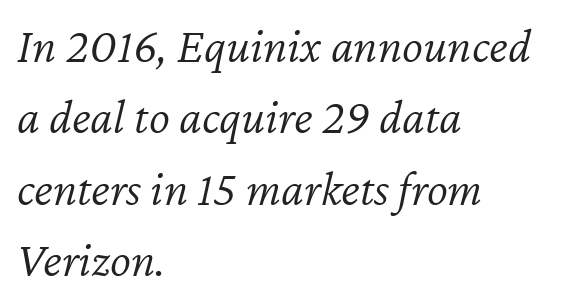
{"italic": "yes", "lean": "right", "slant_degrees": 12, "bold": "no", "weight": "light", "width": "normal", "stroke_contrast": "low", "x_height": "medium", "monospaced": "no", "underline": "no", "align": "left", "line_spacing": "normal", "line_spacing_ratio": 1.43, "letter_spacing": "normal", "letter_spacing_em": 0.0, "glyph_px": 50}
